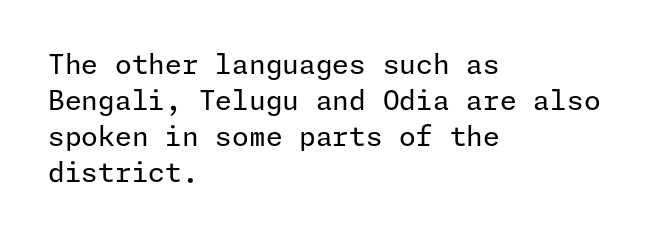
{"italic": "no", "bold": "no", "underline": "no", "align": "left", "line_spacing": "normal", "line_spacing_ratio": 1.33, "letter_spacing": "normal", "letter_spacing_em": 0.0, "glyph_px": 27}
